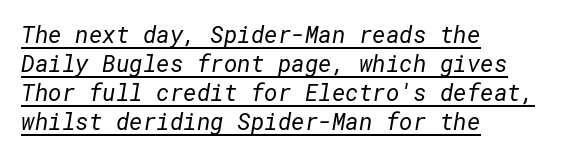
Q: Is the text bold? A: No.
Q: Is the text underlined? A: Yes.
Q: How is the paragraph aligned? A: Left-aligned.
Q: Is the spacing between letters normal or unusually wide? A: Normal.
Q: Is the spacing between lines tight, normal or loose? A: Normal.
